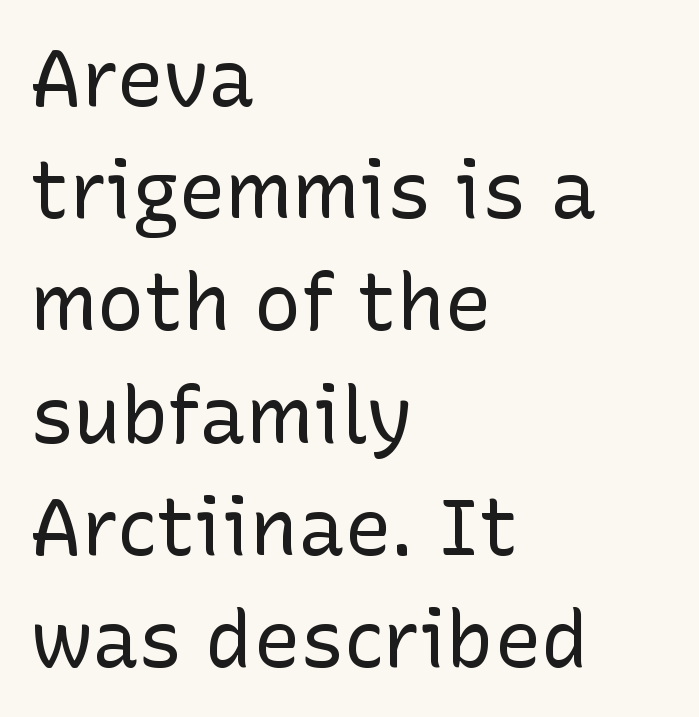
Q: Is the text bold? A: No.
Q: Is the text italic (slanted)? A: No, it is upright.
Q: Is the typeface a serif or a sans-serif typeface? A: Sans-serif.
Q: Is the text underlined? A: No.
Q: How is the paragraph aligned? A: Left-aligned.
Q: Is the spacing between letters normal or unusually wide? A: Normal.
Q: Is the spacing between lines tight, normal or loose? A: Normal.
Q: Width (condensed, normal, or wide)? A: Normal.
Q: Stroke contrast? A: Low.
Q: x-height? A: Medium.
Q: Monospaced? A: No.
